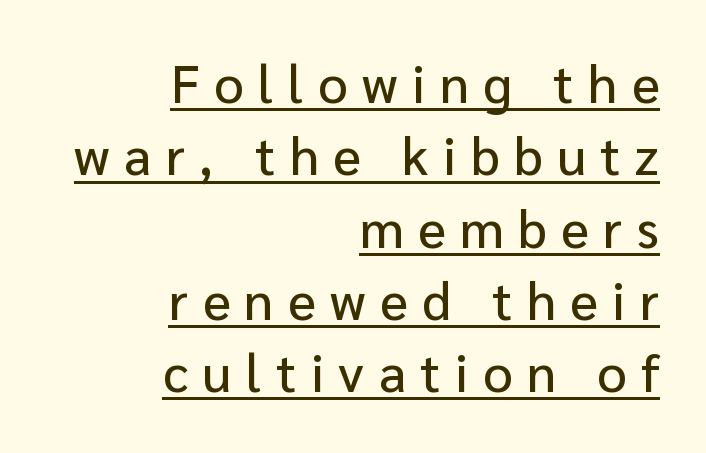
Q: Is the text italic (slanted)? A: No, it is upright.
Q: Is the typeface a serif or a sans-serif typeface? A: Sans-serif.
Q: Is the text underlined? A: Yes.
Q: How is the paragraph aligned? A: Right-aligned.
Q: Is the spacing between letters normal or unusually wide? A: Unusually wide.
Q: Is the spacing between lines tight, normal or loose? A: Normal.
Q: Width (condensed, normal, or wide)? A: Normal.
Q: Stroke contrast? A: Low.
Q: x-height? A: Medium.
Q: Monospaced? A: No.
